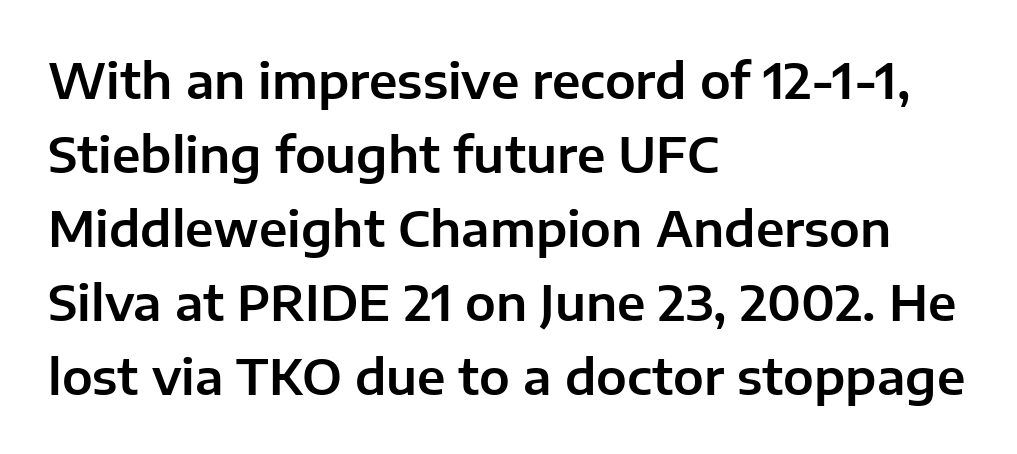
Q: Is the text italic (slanted)? A: No, it is upright.
Q: Is the typeface a serif or a sans-serif typeface? A: Sans-serif.
Q: Is the text underlined? A: No.
Q: How is the paragraph aligned? A: Left-aligned.
Q: Is the spacing between letters normal or unusually wide? A: Normal.
Q: Is the spacing between lines tight, normal or loose? A: Normal.
Q: Width (condensed, normal, or wide)? A: Normal.
Q: Stroke contrast? A: Low.
Q: x-height? A: Medium.
Q: Monospaced? A: No.
